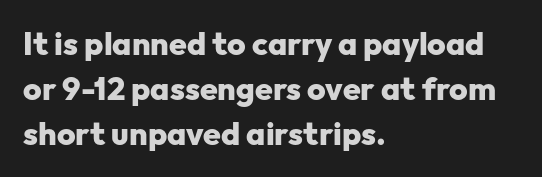
{"serif": "no", "italic": "no", "bold": "yes", "weight": "heavy", "width": "normal", "stroke_contrast": "low", "x_height": "medium", "monospaced": "no", "underline": "no", "align": "left", "line_spacing": "normal", "line_spacing_ratio": 1.4, "letter_spacing": "normal", "letter_spacing_em": 0.0, "glyph_px": 32}
